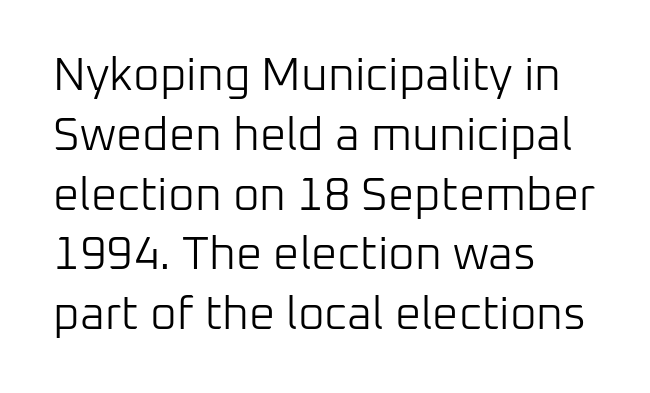
The image shows 46 px light sans-serif type, upright; set left-aligned, normal line spacing (1.3x), normal letter spacing, not underlined; low stroke contrast and a medium x-height.
